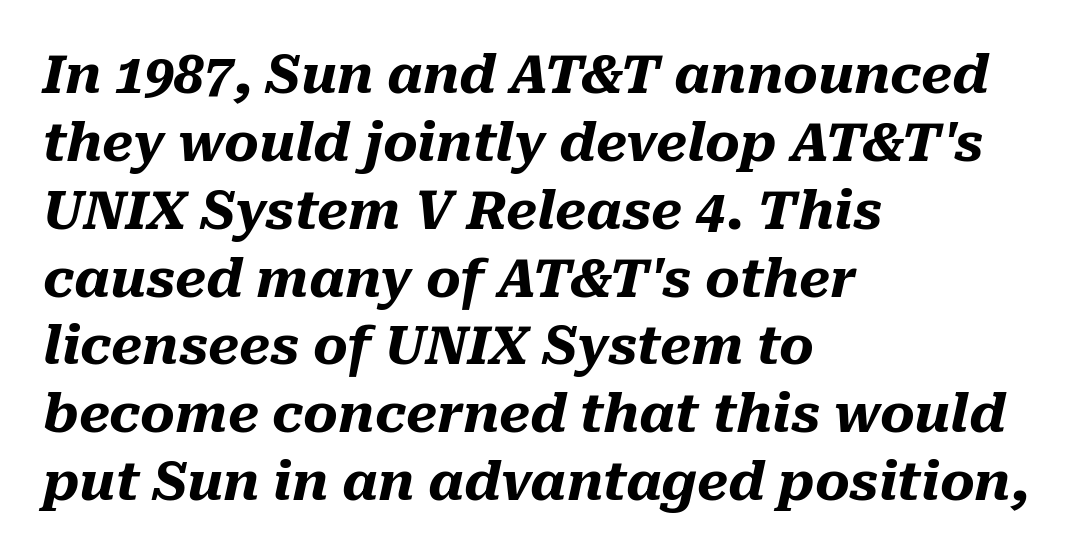
Q: Is the text bold? A: Yes.
Q: Is the text italic (slanted)? A: Yes, it leans right by about 10 degrees.
Q: Is the text underlined? A: No.
Q: How is the paragraph aligned? A: Left-aligned.
Q: Is the spacing between letters normal or unusually wide? A: Normal.
Q: Is the spacing between lines tight, normal or loose? A: Normal.
Q: Width (condensed, normal, or wide)? A: Normal.
Q: Stroke contrast? A: Medium.
Q: x-height? A: Medium.
Q: Monospaced? A: No.
